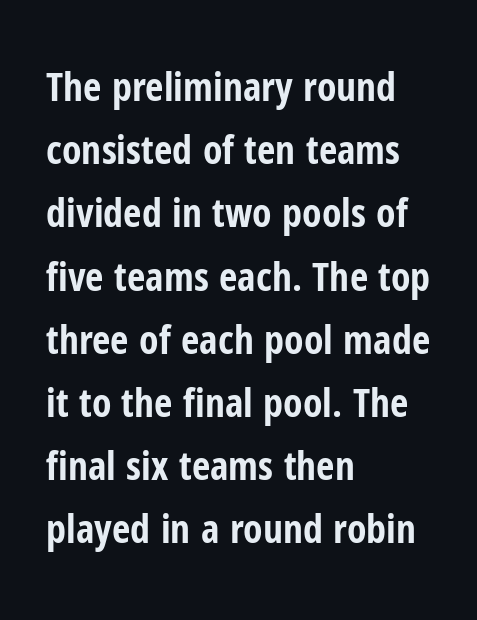
{"serif": "no", "italic": "no", "bold": "yes", "weight": "bold", "width": "condensed", "stroke_contrast": "low", "x_height": "medium", "monospaced": "no", "underline": "no", "align": "left", "line_spacing": "normal", "line_spacing_ratio": 1.58, "letter_spacing": "normal", "letter_spacing_em": 0.0, "glyph_px": 40}
